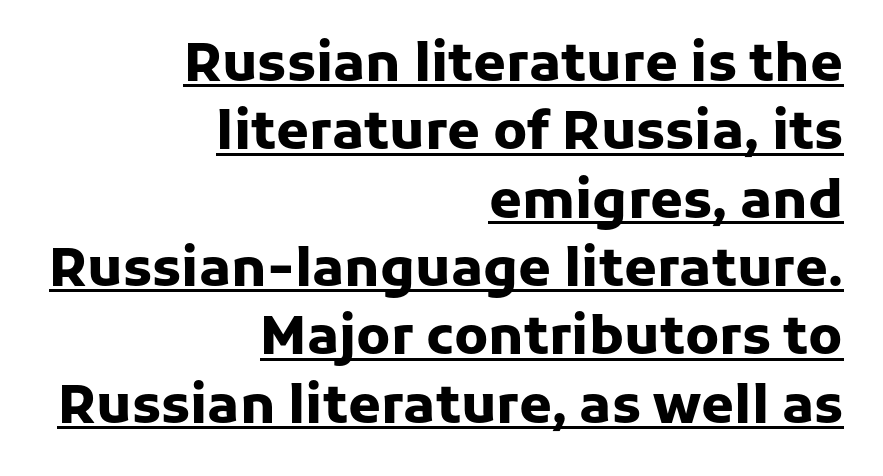
The image shows 53 px heavy sans-serif type, upright; set right-aligned, normal line spacing (1.29x), normal letter spacing, underlined; low stroke contrast and a medium x-height.
